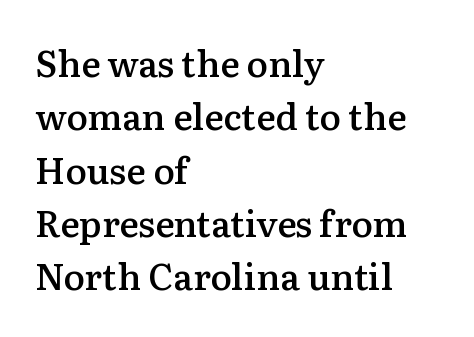
Q: Is the text bold? A: Semi-bold.
Q: Is the text italic (slanted)? A: No, it is upright.
Q: Is the typeface a serif or a sans-serif typeface? A: Serif.
Q: Is the text underlined? A: No.
Q: How is the paragraph aligned? A: Left-aligned.
Q: Is the spacing between letters normal or unusually wide? A: Normal.
Q: Is the spacing between lines tight, normal or loose? A: Normal.
Q: Width (condensed, normal, or wide)? A: Normal.
Q: Stroke contrast? A: Medium.
Q: x-height? A: Medium.
Q: Monospaced? A: No.
